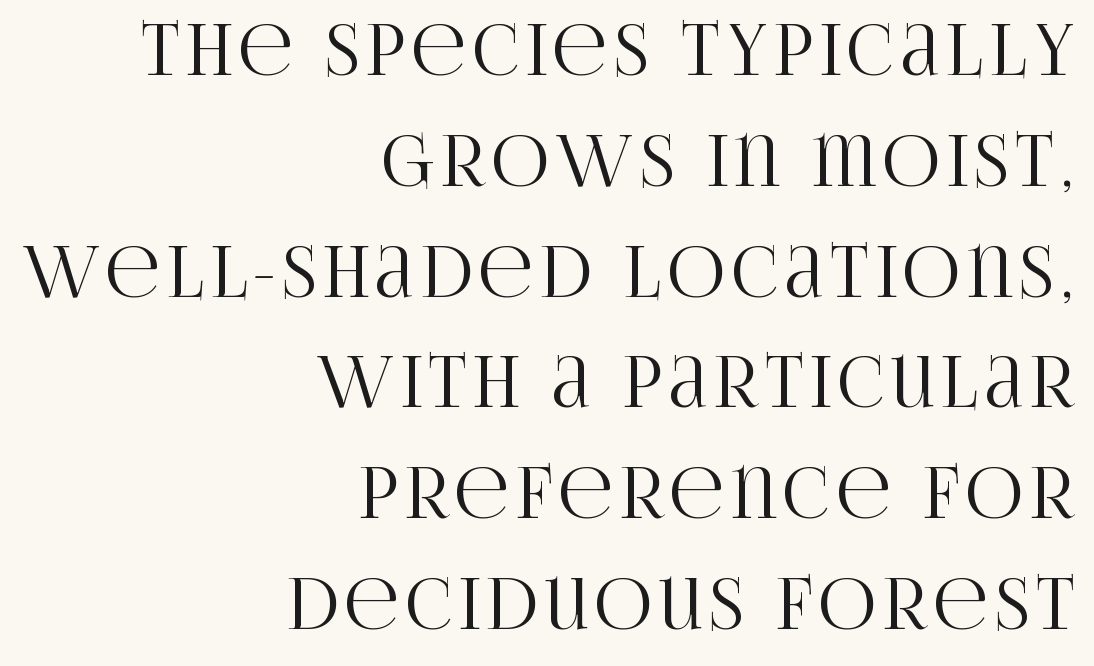
Think of a printed novel: that variable character pitch is what you see here. Line ends are locked; line starts wander. Regular leading. In terms of posture, this sample is upright. Typographically, this falls in the serif category. Plain, unruled lines of type.
